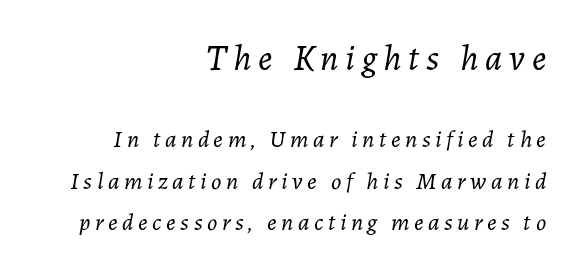
The image shows 36 px light type, italic (leaning right); set right-aligned, line spacing 1.73x, not underlined; the first (top) block is 1.5x larger; low stroke contrast and a medium x-height.
